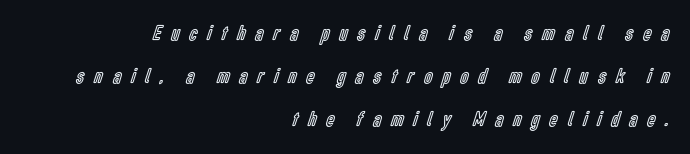
Which margin do the lines hug? The right one — the left edge is uneven. Rule under the text: the space is simply empty. The line texture is sparse and dotted thanks to wide tracking. Line spacing here is loose.
